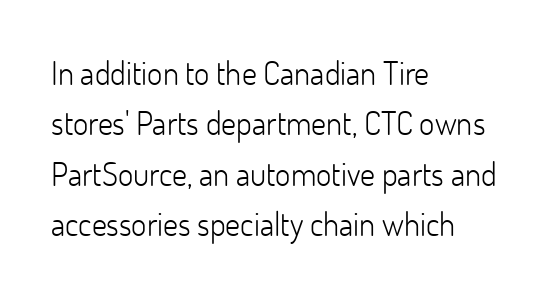
{"serif": "no", "italic": "no", "bold": "no", "weight": "light", "width": "normal", "stroke_contrast": "low", "x_height": "small", "monospaced": "no", "underline": "no", "align": "left", "line_spacing": "normal", "line_spacing_ratio": 1.53, "letter_spacing": "normal", "letter_spacing_em": 0.0, "glyph_px": 33}
